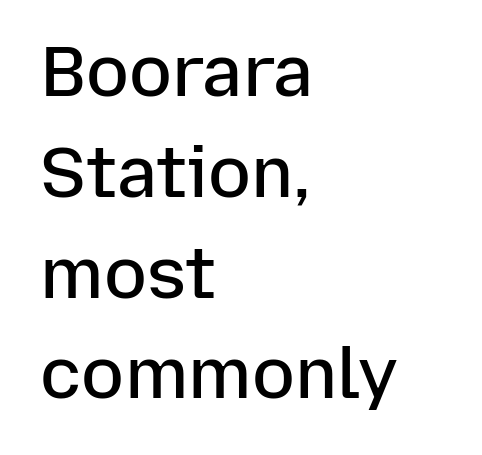
The image shows 71 px semibold sans-serif type, upright; set left-aligned, normal line spacing (1.42x), normal letter spacing, not underlined; low stroke contrast and a medium x-height.
